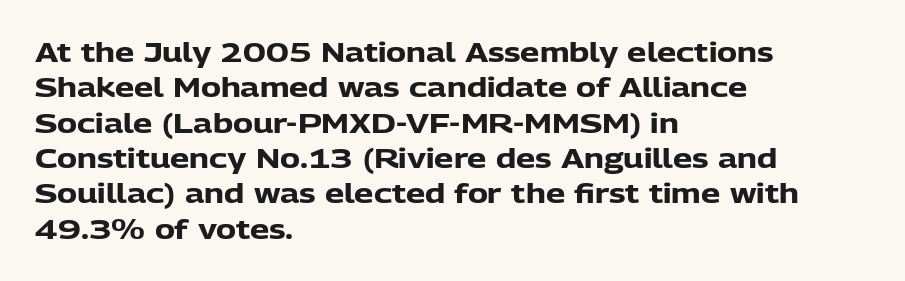
A clean baseline with only descenders dipping below it. These lines stack with their left ends in a neat column. Regular leading. Pretty heavy lettering here — definitely bold. Does extra space separate the letters? No, they use regular spacing.
